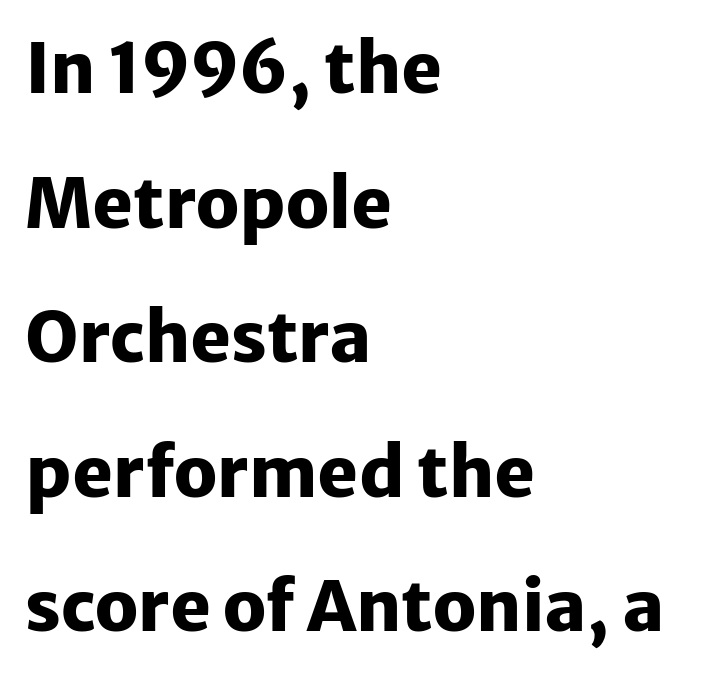
The image shows 69 px heavy sans-serif type, upright; set left-aligned, loose line spacing (1.95x), normal letter spacing, not underlined; low stroke contrast and a medium x-height.
